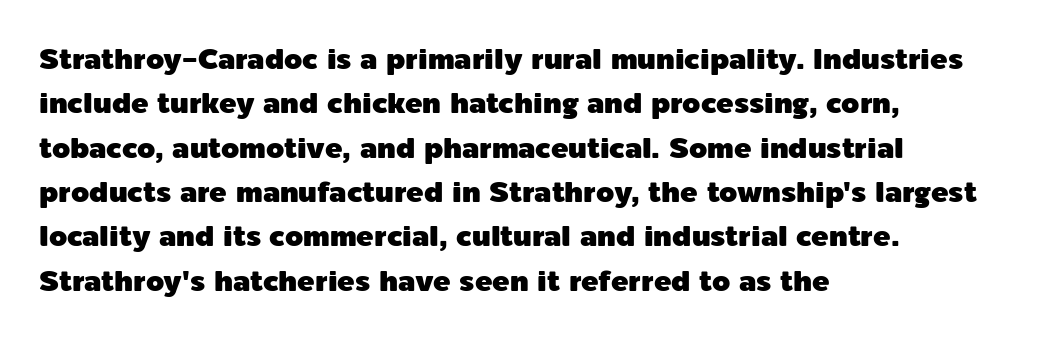
Check under the words: just untouched page. Is this a fixed-width face? No — the glyphs have proportional, varying widths. This is sans-serif lettering, the kind often seen on screens and signage. Look at the tracking — it's just the regular setting, nothing added. Leftover space on each line is placed entirely after the last word.
